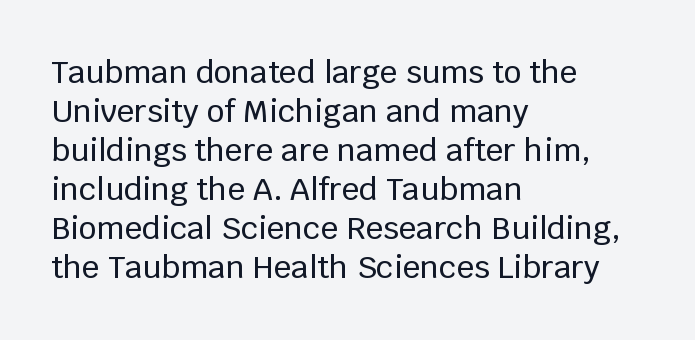
{"serif": "no", "italic": "no", "width": "normal", "stroke_contrast": "low", "x_height": "large", "monospaced": "no", "underline": "no", "align": "left", "line_spacing": "normal", "line_spacing_ratio": 1.26, "letter_spacing": "normal", "letter_spacing_em": 0.0, "glyph_px": 31}
